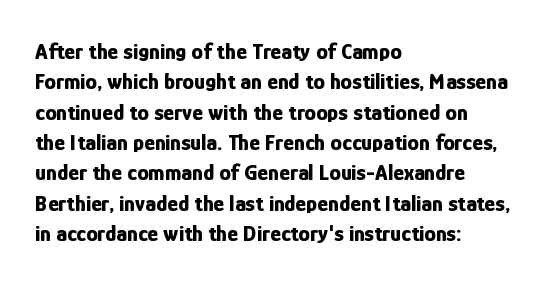
Each word holds together tightly as a unit, with standard inter-letter gaps. Typeset ragged right — the left edge is the straight one. Has an underline been added? It has not. The passage shown stacks its lines at a standard gap. A typesetter would mark this as roman, not italic. The passage shown is emphatically bold.
